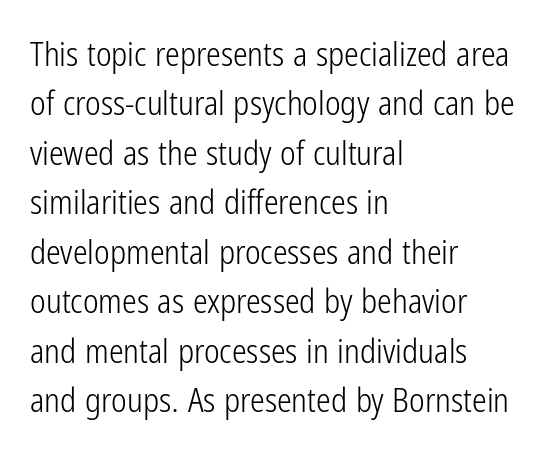
The image shows 33 px light, condensed sans-serif type, upright; set left-aligned, normal line spacing (1.5x), normal letter spacing, not underlined; low stroke contrast and a medium x-height.
